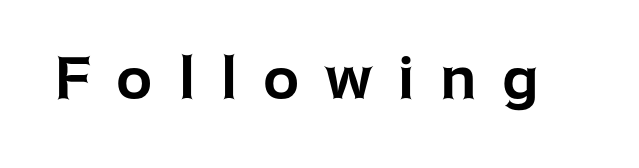
Observe the wide spacing: letters keep a clear distance from each other. The glyphs are unaccompanied by any horizontal stroke below them. Here the designer chose a conventional face with non-uniform glyph widths. The letters stand upright; this is a roman face. Unlike a traditional serif, this face leaves its strokes unadorned.
